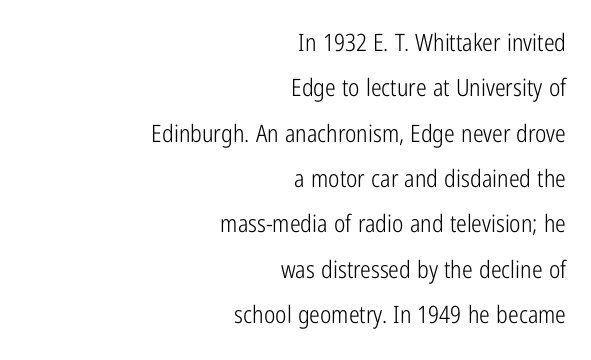
The image shows 24 px text type, upright; set right-aligned, line spacing 1.89x, normal letter spacing, not underlined.
